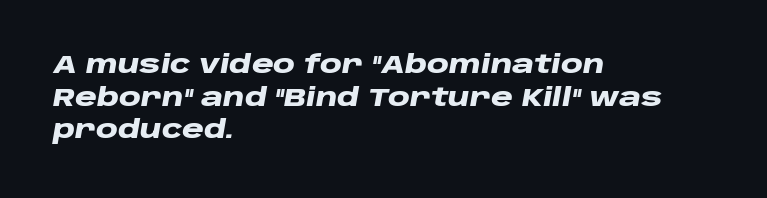
{"italic": "yes", "lean": "right", "slant_degrees": 10, "bold": "yes", "underline": "no", "align": "left", "line_spacing": "normal", "line_spacing_ratio": 1.31, "letter_spacing": "normal", "letter_spacing_em": 0.0, "glyph_px": 25}
